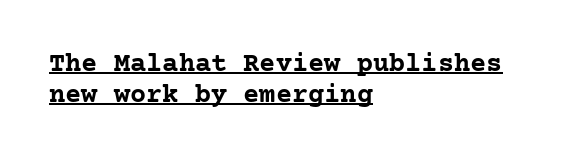
The letters stand upright; this is a roman face. You'd pick this weight for a headline — it's a proper bold. Letter spacing: default. Underlining? Definitely there. The leading is snug, giving the passage a crowded texture.
